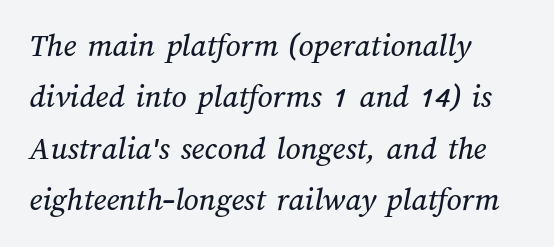
Leading: standard. Bare-footed words on every line. Tracking value appears to be zero — textbook default spacing. This rendering uses left alignment, leaving the right contour irregular. This sample has the flowing, uneven cadence of proportional lettering.
